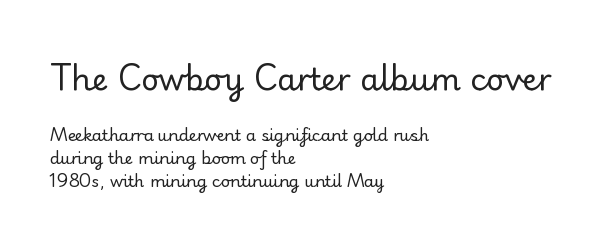
The compositor pushed each line to the left boundary. The rendering uses natural spacing where letterforms have individual widths. The characters are drawn with everyday or finer stroke widths. Italic: no, the glyphs are upright roman.
